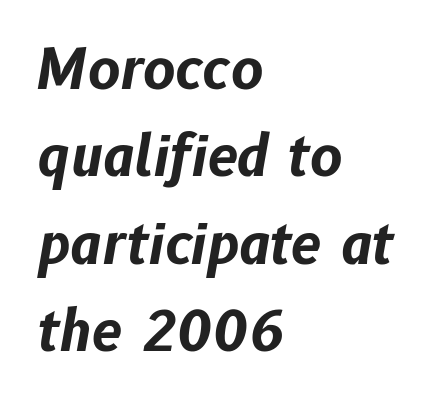
The image shows 55 px bold type, italic (leaning right); set left-aligned, normal line spacing (1.59x), normal letter spacing, not underlined; low stroke contrast and a medium x-height.
